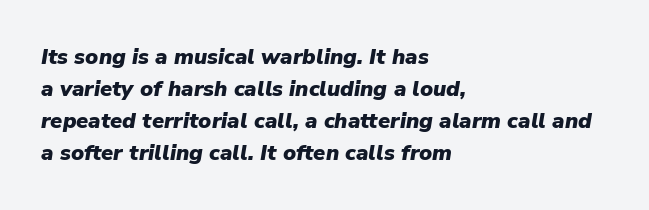
{"italic": "yes", "lean": "right", "slant_degrees": 9, "bold": "yes", "underline": "no", "align": "left", "line_spacing": "normal", "line_spacing_ratio": 1.46, "letter_spacing": "normal", "letter_spacing_em": 0.0, "glyph_px": 22}
